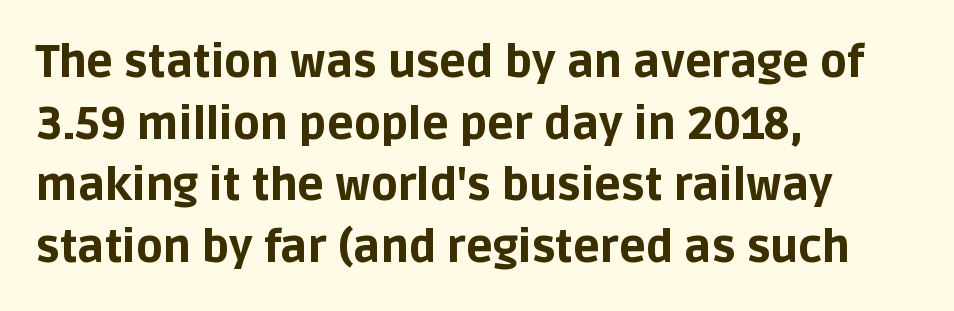
Q: Is the text bold? A: Yes.
Q: Is the text italic (slanted)? A: No, it is upright.
Q: Is the typeface a serif or a sans-serif typeface? A: Sans-serif.
Q: Is the text underlined? A: No.
Q: How is the paragraph aligned? A: Left-aligned.
Q: Is the spacing between letters normal or unusually wide? A: Normal.
Q: Is the spacing between lines tight, normal or loose? A: Normal.
Q: Width (condensed, normal, or wide)? A: Normal.
Q: Stroke contrast? A: Low.
Q: x-height? A: Large.
Q: Monospaced? A: No.
